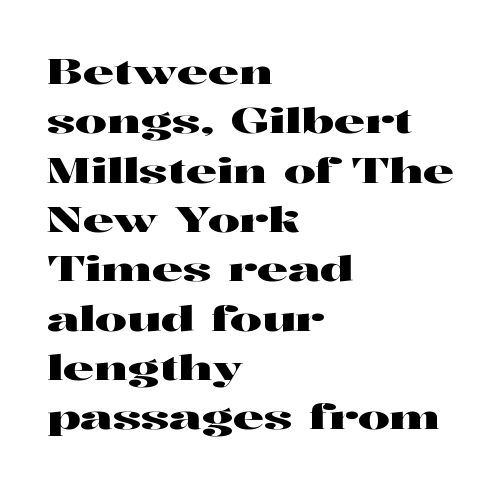
Q: Is the text italic (slanted)? A: No, it is upright.
Q: Is the typeface a serif or a sans-serif typeface? A: Serif.
Q: Is the text underlined? A: No.
Q: How is the paragraph aligned? A: Left-aligned.
Q: Is the spacing between letters normal or unusually wide? A: Normal.
Q: Is the spacing between lines tight, normal or loose? A: Normal.
Q: Width (condensed, normal, or wide)? A: Wide.
Q: Stroke contrast? A: High.
Q: x-height? A: Medium.
Q: Monospaced? A: No.
